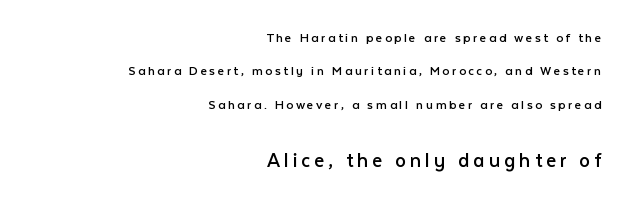
Interline gaps are noticeably wide in this sample. Does the lettering tilt? It doesn't — this is upright. Heaviness? Minimal to ordinary, like unemphasized prose. The paragraph has a hard right edge and a soft left edge. Unmarked baselines from the first word to the last.
